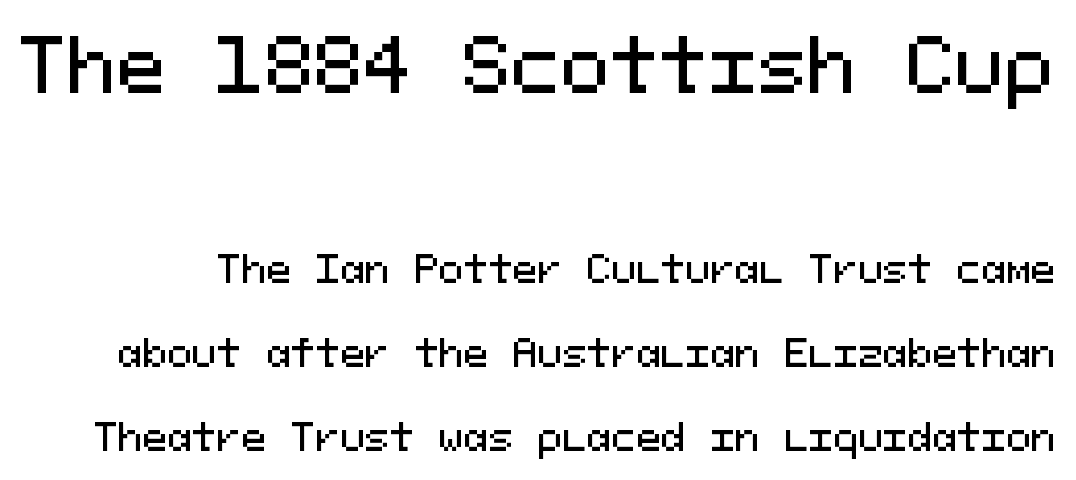
Q: Is the text italic (slanted)? A: No, it is upright.
Q: Is the typeface a serif or a sans-serif typeface? A: Sans-serif.
Q: Is the text underlined? A: No.
Q: Is the spacing between letters normal or unusually wide? A: Normal.
Q: Is the spacing between lines tight, normal or loose? A: Loose.
Q: Which block of text is set in a larger size, the first (top) or the second (bottom)? A: The first (top) one.
Q: Width (condensed, normal, or wide)? A: Normal.
Q: Stroke contrast? A: Medium.
Q: x-height? A: Medium.
Q: Monospaced? A: Yes.
